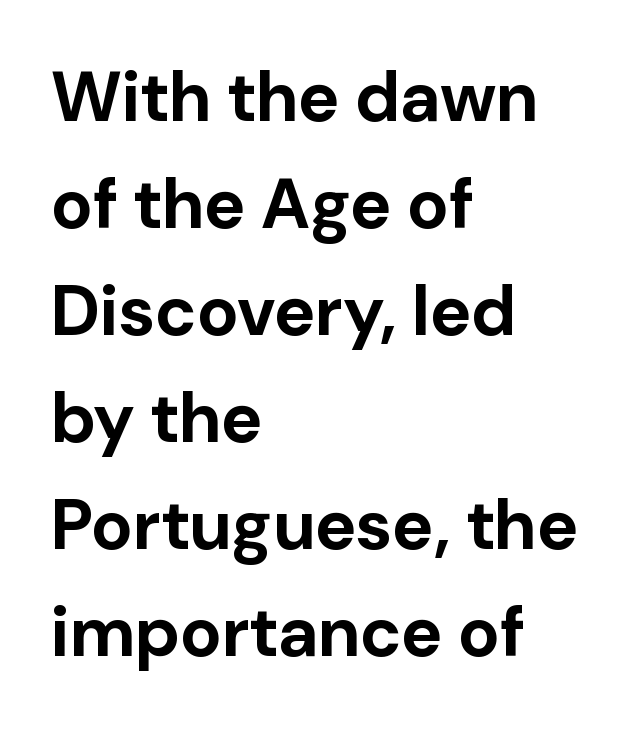
The image shows 70 px bold sans-serif type, upright; set left-aligned, normal line spacing (1.53x), normal letter spacing, not underlined; low stroke contrast and a medium x-height.
